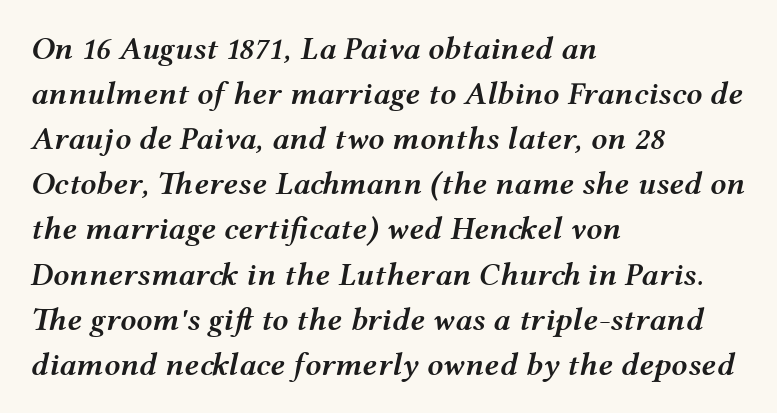
The image shows 32 px semibold, wide type, italic (leaning right); set left-aligned, normal line spacing (1.41x), normal letter spacing, not underlined; medium stroke contrast and a medium x-height.
